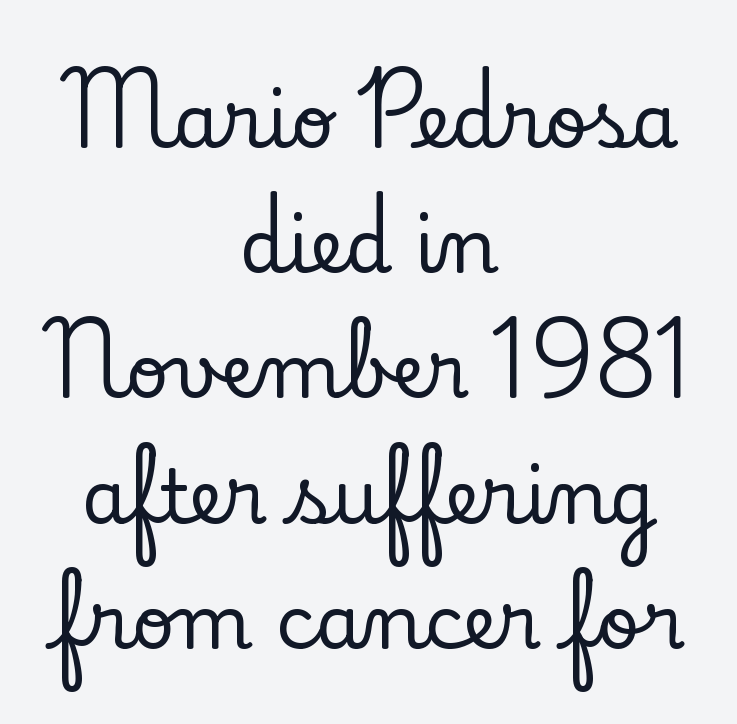
The image shows 75 px serif type, upright; set centered, normal line spacing (1.67x), normal letter spacing, not underlined; low stroke contrast and a small x-height.
